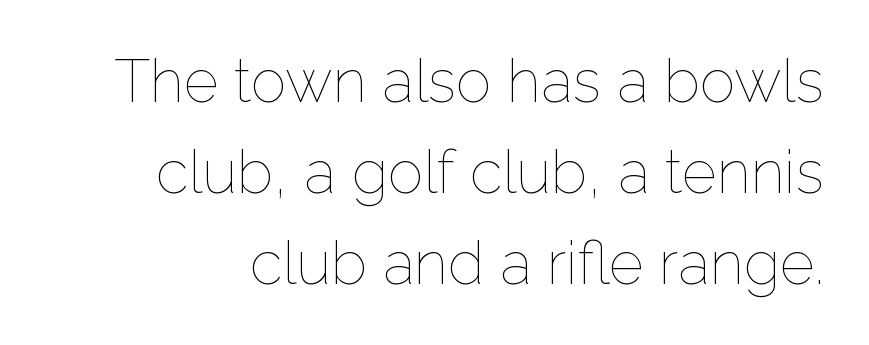
Weight: regular or lighter. You can tell it's not italic because the verticals are truly vertical. No word sits above an underline. Honestly, the letter spacing is just normal — you wouldn't notice it. Quick note: interline space is typical. Note the varied advance widths — an 'i' is clearly narrower than an 'm'.
